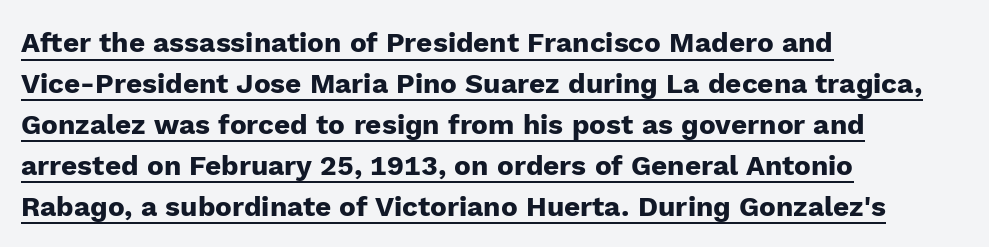
{"serif": "no", "italic": "no", "bold": "yes", "weight": "heavy", "width": "normal", "stroke_contrast": "low", "x_height": "medium", "monospaced": "no", "underline": "yes", "align": "left", "line_spacing": "normal", "line_spacing_ratio": 1.46, "letter_spacing": "normal", "letter_spacing_em": 0.0, "glyph_px": 28}
